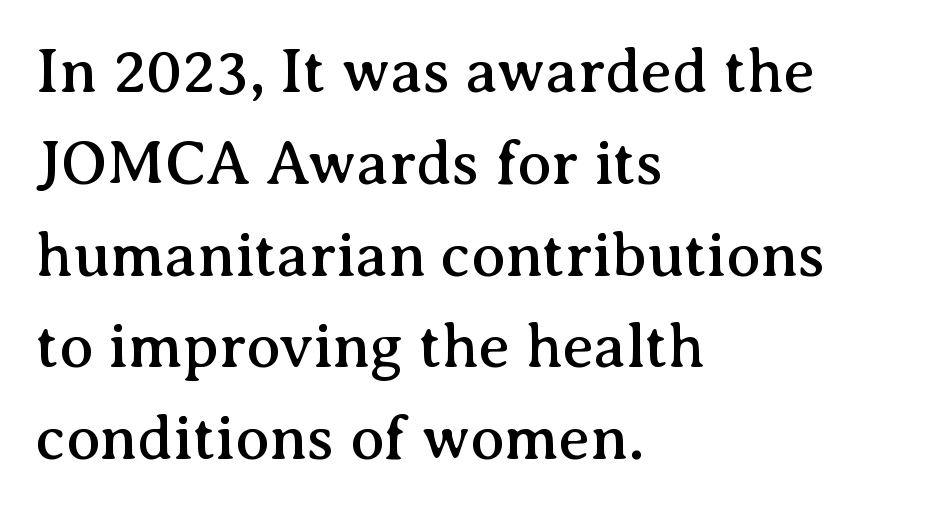
The image shows 62 px serif type, upright; set left-aligned, normal line spacing (1.48x), normal letter spacing, not underlined; medium stroke contrast and a medium x-height.
